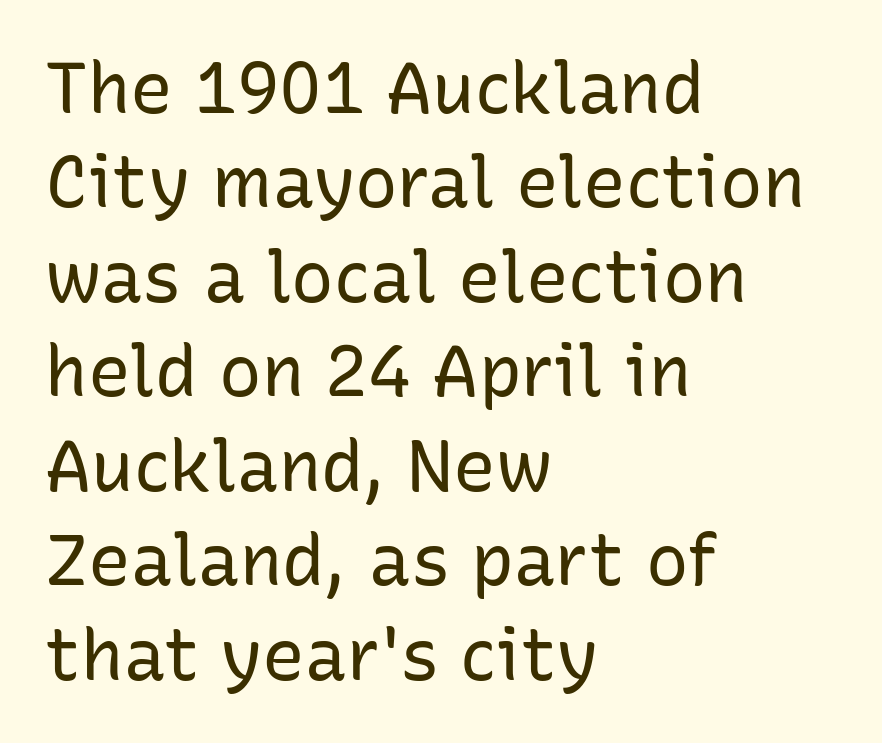
{"serif": "no", "italic": "no", "bold": "no", "weight": "regular", "width": "normal", "stroke_contrast": "low", "x_height": "medium", "monospaced": "no", "underline": "no", "align": "left", "line_spacing": "normal", "line_spacing_ratio": 1.33, "letter_spacing": "normal", "letter_spacing_em": 0.0, "glyph_px": 71}
